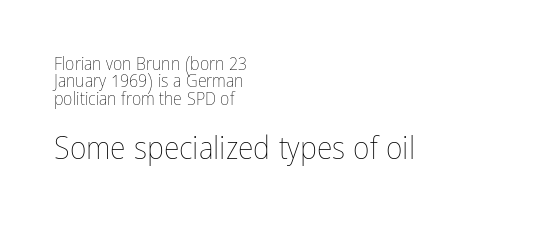
Heft: none added — not bold. Tracking value appears to be zero — textbook default spacing. Size hierarchy here favors the trailing block over the leading one. Baseline-to-baseline distance is barely more than the letter height. Horizontal alignment here is leftward, the default for most running prose. The type sits square on the baseline with zero lean.
